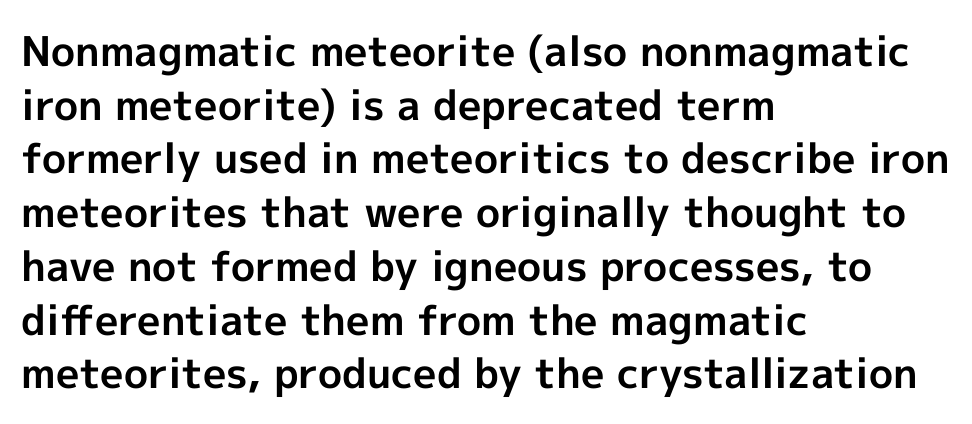
The image shows 41 px bold sans-serif type, upright; set left-aligned, normal line spacing (1.31x), normal letter spacing, not underlined; a medium x-height.
